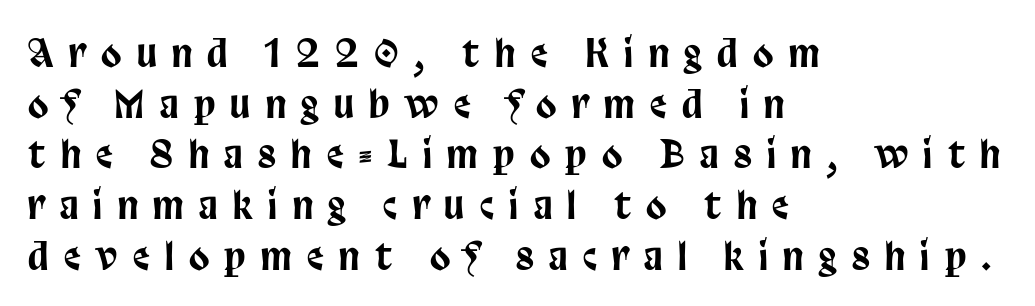
The image shows 37 px condensed sans-serif type, upright; set left-aligned, normal line spacing (1.37x), unusually wide letter spacing (+0.42 em), not underlined; low stroke contrast and a large x-height.
